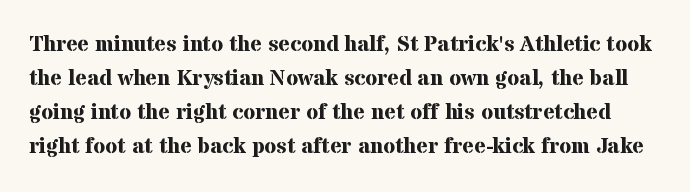
{"italic": "no", "bold": "yes", "underline": "no", "line_spacing": "normal", "line_spacing_ratio": 1.55, "letter_spacing": "normal", "letter_spacing_em": 0.0, "glyph_px": 22}
